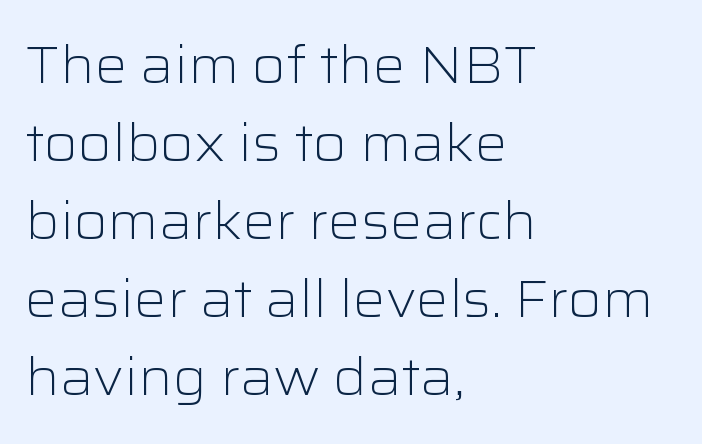
The image shows 51 px light, wide sans-serif type, upright; set left-aligned, normal line spacing (1.53x), normal letter spacing, not underlined; low stroke contrast and a medium x-height.
